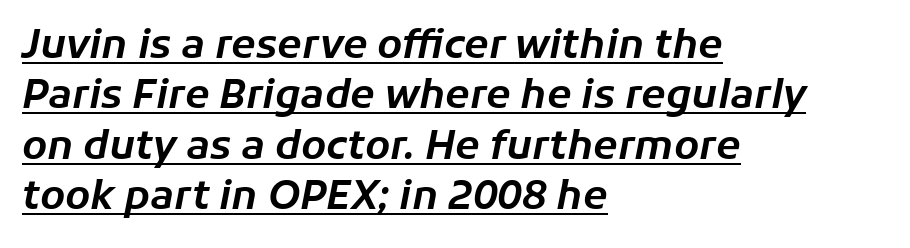
The image shows 40 px text type, italic (leaning right); set left-aligned, normal line spacing (1.26x), normal letter spacing, underlined; low stroke contrast and a medium x-height.
